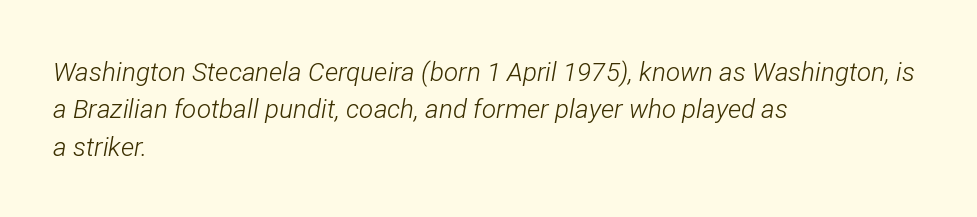
The image shows 26 px text type, italic (leaning right); set left-aligned, normal line spacing (1.44x), normal letter spacing, not underlined.
